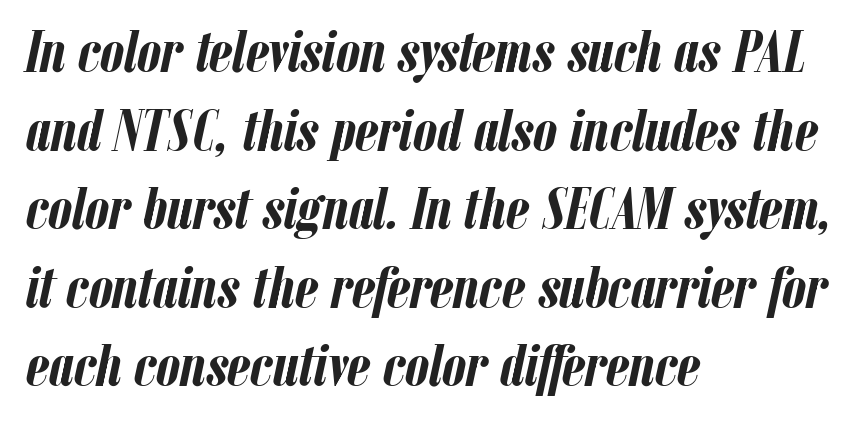
The image shows 60 px semibold, condensed type, italic (leaning right); set left-aligned, normal line spacing (1.31x), normal letter spacing, not underlined; low stroke contrast and a medium x-height.
